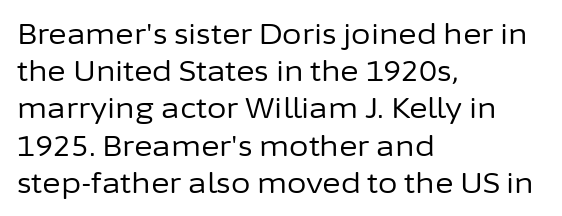
Q: Is the text bold? A: No.
Q: Is the text italic (slanted)? A: No, it is upright.
Q: Is the typeface a serif or a sans-serif typeface? A: Sans-serif.
Q: Is the text underlined? A: No.
Q: How is the paragraph aligned? A: Left-aligned.
Q: Is the spacing between letters normal or unusually wide? A: Normal.
Q: Is the spacing between lines tight, normal or loose? A: Normal.
Q: Width (condensed, normal, or wide)? A: Normal.
Q: Stroke contrast? A: Low.
Q: x-height? A: Medium.
Q: Monospaced? A: No.
